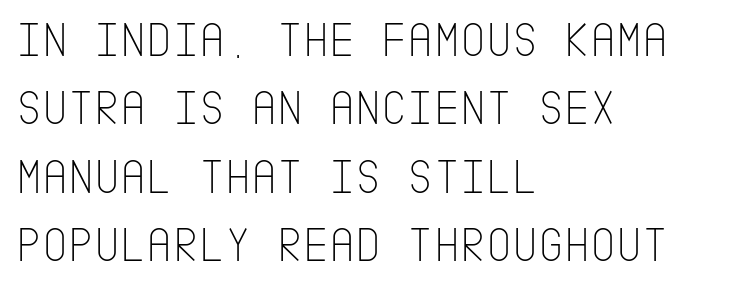
Q: Is the text bold? A: No.
Q: Is the text italic (slanted)? A: No, it is upright.
Q: Is the typeface a serif or a sans-serif typeface? A: Sans-serif.
Q: Is the text underlined? A: No.
Q: How is the paragraph aligned? A: Left-aligned.
Q: Is the spacing between letters normal or unusually wide? A: Normal.
Q: Is the spacing between lines tight, normal or loose? A: Normal.
Q: Width (condensed, normal, or wide)? A: Condensed.
Q: Stroke contrast? A: Low.
Q: x-height? A: Large.
